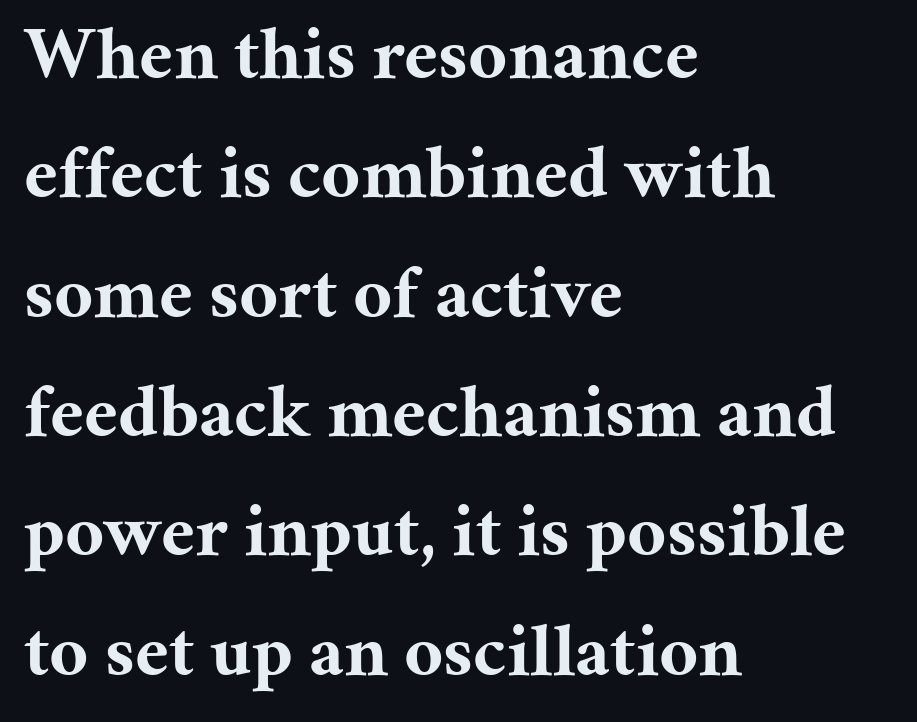
The image shows 76 px bold serif type, upright; set left-aligned, normal line spacing (1.57x), normal letter spacing, not underlined; medium stroke contrast and a medium x-height.
